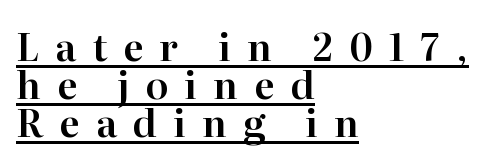
The image shows 38 px serif type, upright; set left-aligned, tight line spacing (1.0x), unusually wide letter spacing (+0.42 em), underlined; high stroke contrast and a medium x-height.
